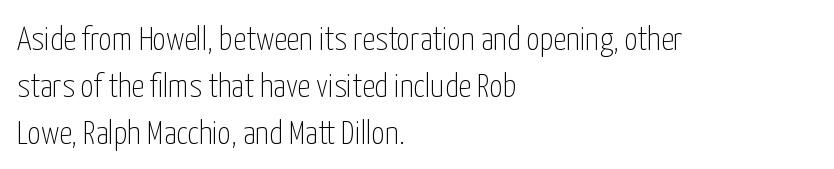
{"serif": "no", "italic": "no", "bold": "no", "weight": "thin", "width": "condensed", "stroke_contrast": "low", "x_height": "medium", "monospaced": "no", "underline": "no", "align": "left", "line_spacing": "normal", "line_spacing_ratio": 1.43, "letter_spacing": "normal", "letter_spacing_em": 0.0, "glyph_px": 33}
